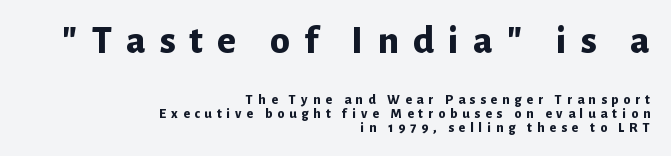
The image shows 40 px bold sans-serif type, upright; set right-aligned, tight line spacing (0.98x), unusually wide letter spacing (+0.35 em), not underlined; the first (top) block is 2.86x larger; low stroke contrast and a medium x-height.
